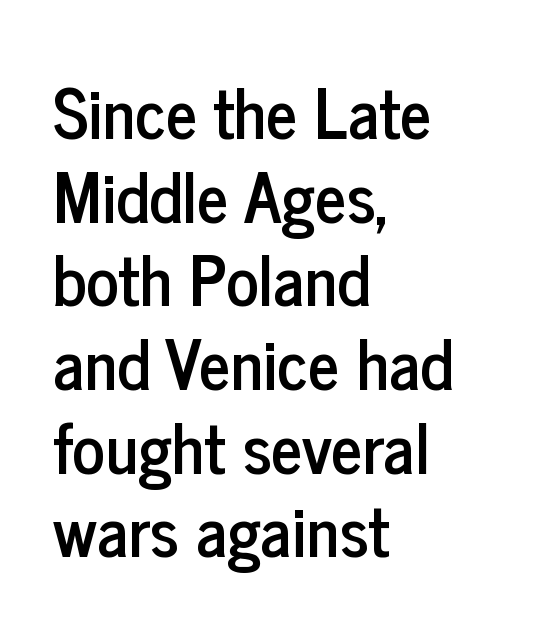
{"serif": "no", "italic": "no", "width": "condensed", "stroke_contrast": "low", "x_height": "medium", "monospaced": "no", "underline": "no", "align": "left", "line_spacing_ratio": 1.23, "letter_spacing": "normal", "letter_spacing_em": 0.0, "glyph_px": 68}
